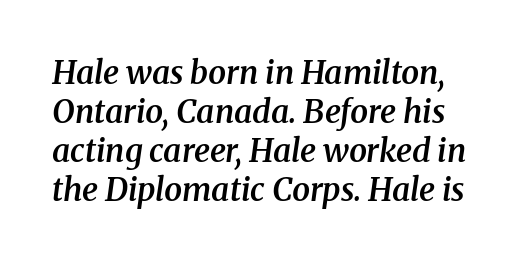
{"serif": "yes", "italic": "yes", "lean": "right", "slant_degrees": 8, "bold": "semi", "weight": "semibold", "width": "normal", "stroke_contrast": "medium", "x_height": "medium", "monospaced": "no", "underline": "no", "line_spacing_ratio": 1.22, "letter_spacing": "normal", "letter_spacing_em": 0.0, "glyph_px": 32}
